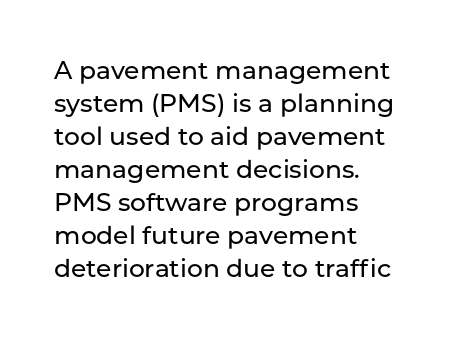
The image shows 25 px text type, upright; set left-aligned, normal line spacing (1.32x), normal letter spacing, not underlined.
